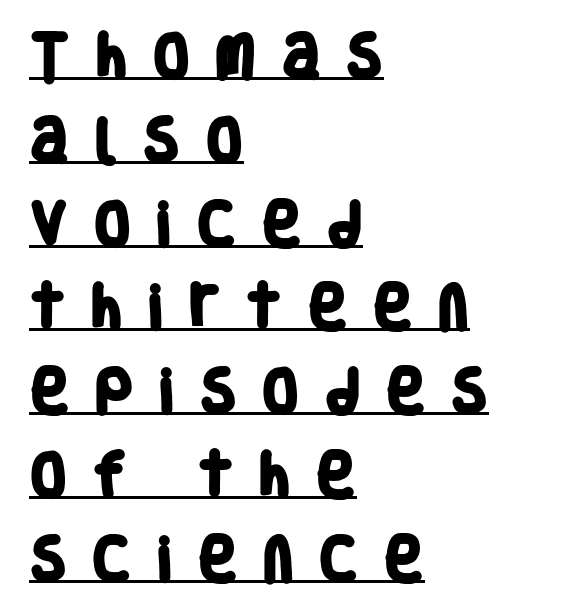
The image shows 49 px heavy, condensed sans-serif type; set left-aligned, line spacing 1.71x, unusually wide letter spacing (+0.49 em), underlined; low stroke contrast and a large x-height.
